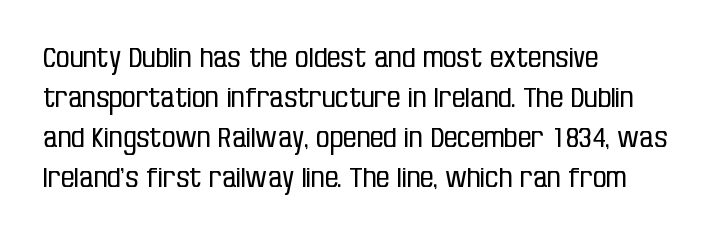
Italic: no, the glyphs are upright roman. Observe the ordinary spacing: letters are neighbours, not strangers. Line spacing here is normal. The zone under the glyphs is completely vacant. These lines stack with their left ends in a neat column.
